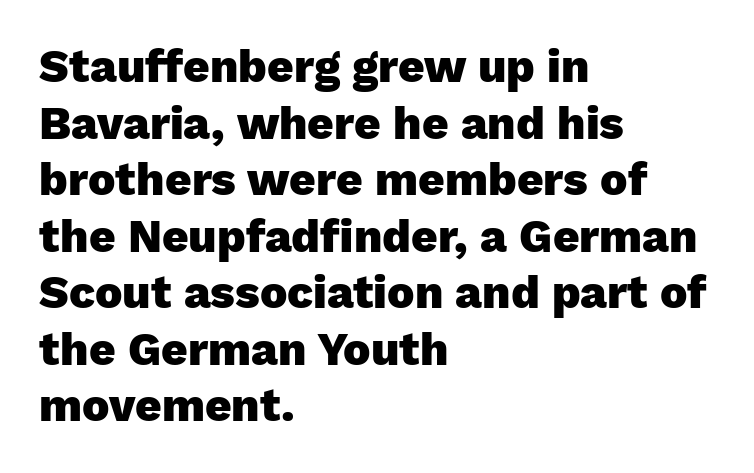
Q: Is the text bold? A: Yes.
Q: Is the text italic (slanted)? A: No, it is upright.
Q: Is the typeface a serif or a sans-serif typeface? A: Sans-serif.
Q: Is the text underlined? A: No.
Q: How is the paragraph aligned? A: Left-aligned.
Q: Is the spacing between letters normal or unusually wide? A: Normal.
Q: Width (condensed, normal, or wide)? A: Normal.
Q: Stroke contrast? A: Low.
Q: x-height? A: Medium.
Q: Monospaced? A: No.
